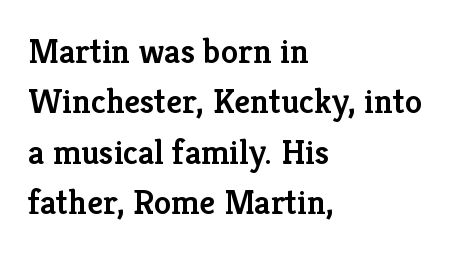
{"serif": "yes", "italic": "no", "bold": "semi", "weight": "semibold", "width": "normal", "stroke_contrast": "low", "x_height": "medium", "monospaced": "no", "underline": "no", "align": "left", "line_spacing": "normal", "line_spacing_ratio": 1.44, "letter_spacing": "normal", "letter_spacing_em": 0.0, "glyph_px": 35}
